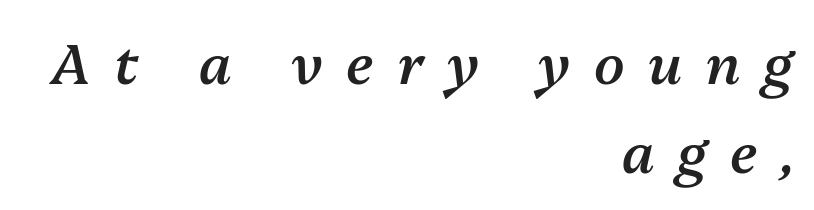
{"italic": "yes", "lean": "right", "slant_degrees": 13, "bold": "semi", "weight": "semibold", "width": "normal", "stroke_contrast": "medium", "x_height": "medium", "monospaced": "no", "underline": "no", "align": "right", "line_spacing": "normal", "line_spacing_ratio": 1.62, "letter_spacing": "wide", "letter_spacing_em": 0.43, "glyph_px": 55}
